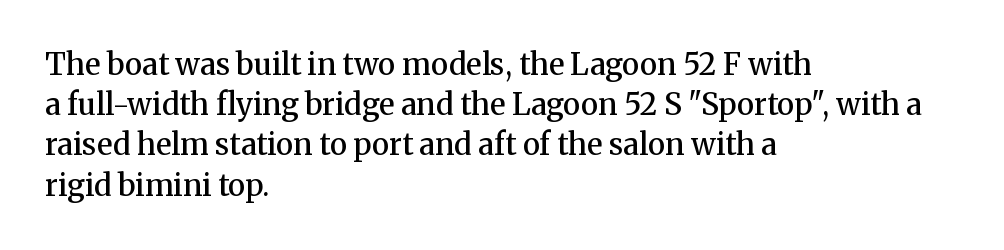
The image shows 30 px semibold serif type, upright; set left-aligned, normal line spacing (1.34x), normal letter spacing, not underlined; medium stroke contrast and a medium x-height.
